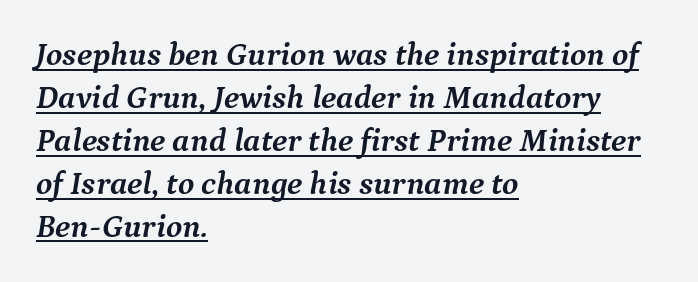
Q: Is the text bold? A: Yes.
Q: Is the text italic (slanted)? A: Yes, it leans right by about 9 degrees.
Q: Is the typeface a serif or a sans-serif typeface? A: Serif.
Q: Is the text underlined? A: Yes.
Q: How is the paragraph aligned? A: Left-aligned.
Q: Is the spacing between letters normal or unusually wide? A: Normal.
Q: Is the spacing between lines tight, normal or loose? A: Normal.
Q: Width (condensed, normal, or wide)? A: Normal.
Q: Stroke contrast? A: Medium.
Q: x-height? A: Medium.
Q: Monospaced? A: No.
